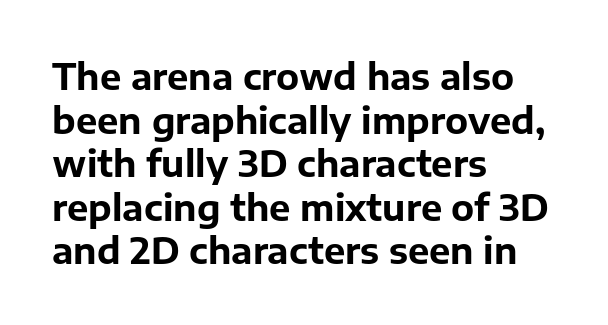
{"serif": "no", "italic": "no", "bold": "yes", "weight": "bold", "width": "normal", "stroke_contrast": "low", "x_height": "medium", "monospaced": "no", "underline": "no", "align": "left", "line_spacing_ratio": 1.21, "letter_spacing": "normal", "letter_spacing_em": 0.0, "glyph_px": 36}
